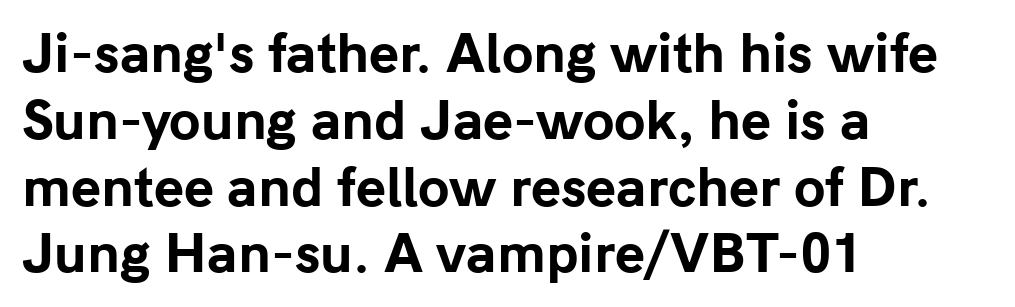
{"serif": "no", "italic": "no", "bold": "yes", "weight": "bold", "width": "normal", "stroke_contrast": "low", "x_height": "medium", "monospaced": "no", "underline": "no", "align": "left", "line_spacing": "normal", "line_spacing_ratio": 1.31, "letter_spacing": "normal", "letter_spacing_em": 0.0, "glyph_px": 51}
